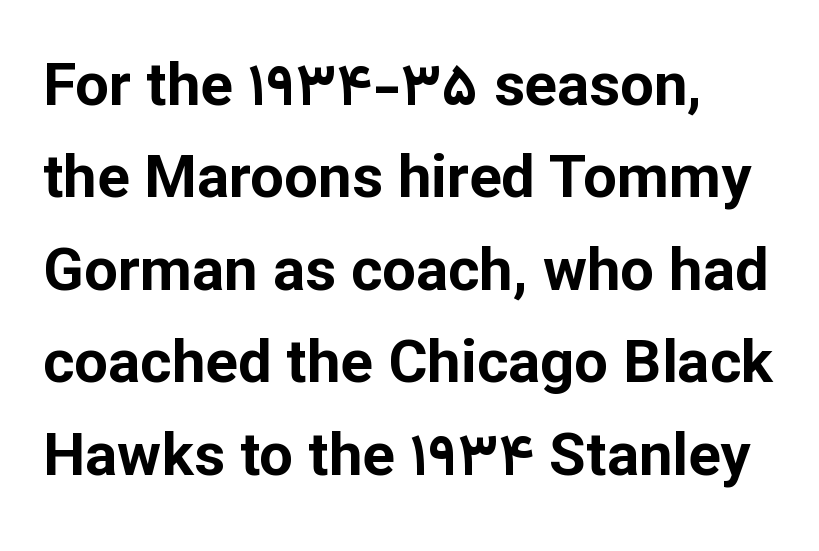
The image shows 60 px bold sans-serif type, upright; set left-aligned, normal line spacing (1.54x), normal letter spacing, not underlined; low stroke contrast and a medium x-height.
